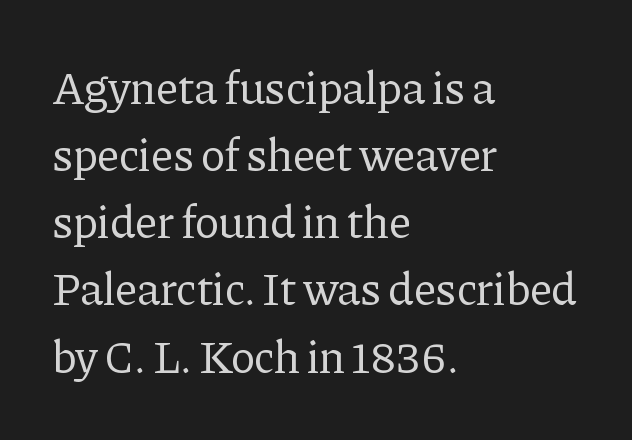
The image shows 46 px regular-weight serif type, upright; set left-aligned, normal line spacing (1.46x), normal letter spacing, not underlined; low stroke contrast and a medium x-height.
